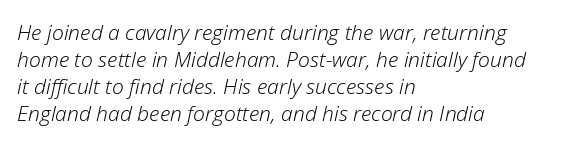
{"italic": "yes", "lean": "right", "slant_degrees": 12, "bold": "no", "underline": "no", "align": "left", "line_spacing": "normal", "line_spacing_ratio": 1.29, "letter_spacing": "normal", "letter_spacing_em": 0.0, "glyph_px": 21}
